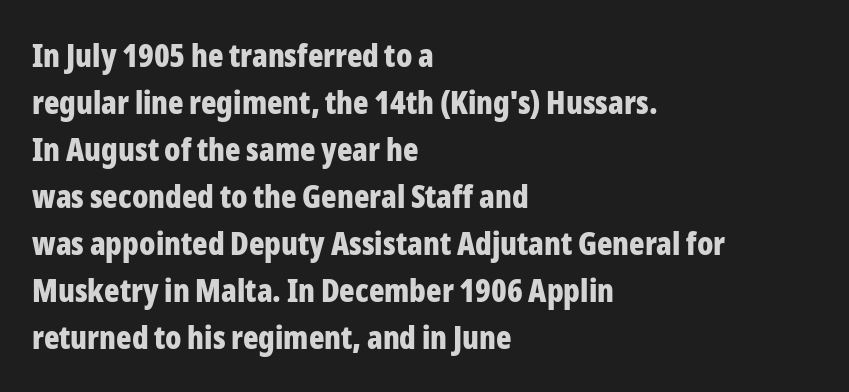
{"serif": "no", "italic": "no", "bold": "yes", "weight": "bold", "width": "condensed", "stroke_contrast": "low", "x_height": "medium", "monospaced": "no", "underline": "no", "align": "left", "line_spacing": "normal", "line_spacing_ratio": 1.47, "letter_spacing": "normal", "letter_spacing_em": 0.0, "glyph_px": 32}
